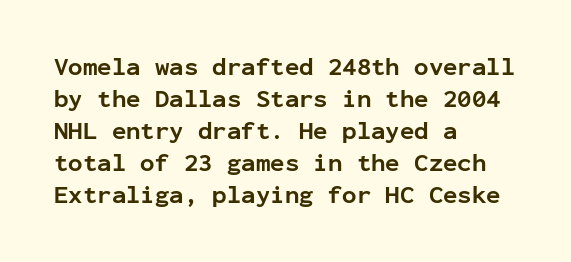
How are the letters spaced? Ordinarily, with no added tracking. Left-aligned paragraph, ragged on the right. The rows are spaced the way most documents space them. The glyphs are unaccompanied by any horizontal stroke below them. Weight check: bold — yes, fully. Ordinary non-slanted type is in use.
